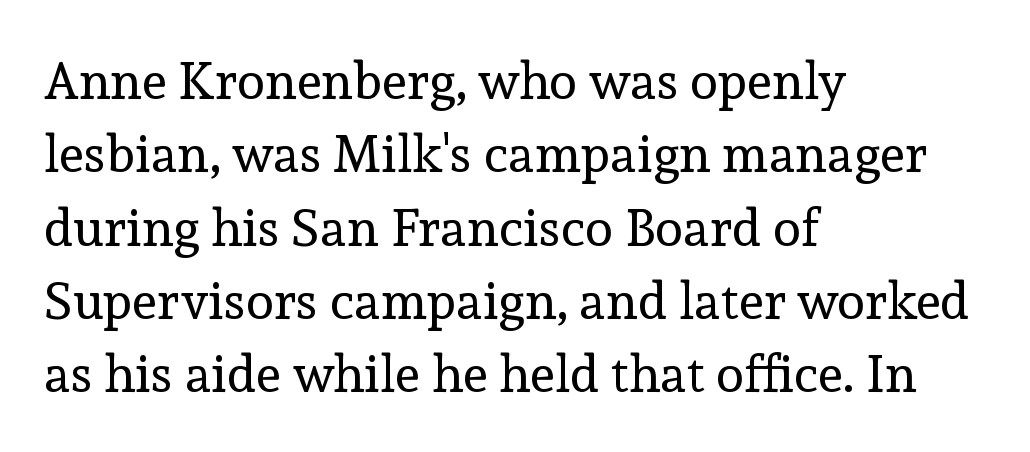
Q: Is the text bold? A: No.
Q: Is the text italic (slanted)? A: No, it is upright.
Q: Is the typeface a serif or a sans-serif typeface? A: Serif.
Q: Is the text underlined? A: No.
Q: How is the paragraph aligned? A: Left-aligned.
Q: Is the spacing between letters normal or unusually wide? A: Normal.
Q: Is the spacing between lines tight, normal or loose? A: Normal.
Q: Width (condensed, normal, or wide)? A: Normal.
Q: x-height? A: Medium.
Q: Monospaced? A: No.
